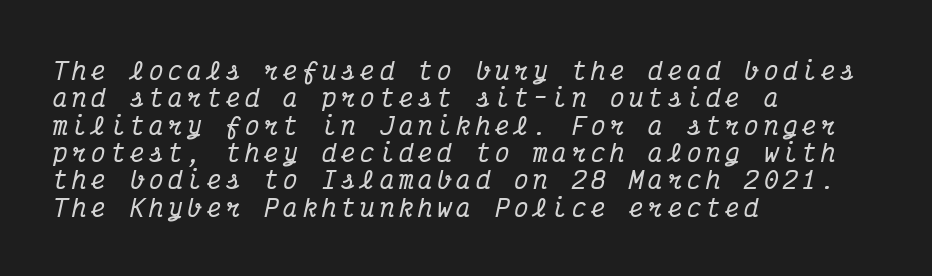
Q: Is the text italic (slanted)? A: Yes, it leans right by about 12 degrees.
Q: Is the text underlined? A: No.
Q: How is the paragraph aligned? A: Left-aligned.
Q: Is the spacing between letters normal or unusually wide? A: Unusually wide.
Q: Is the spacing between lines tight, normal or loose? A: Tight.
